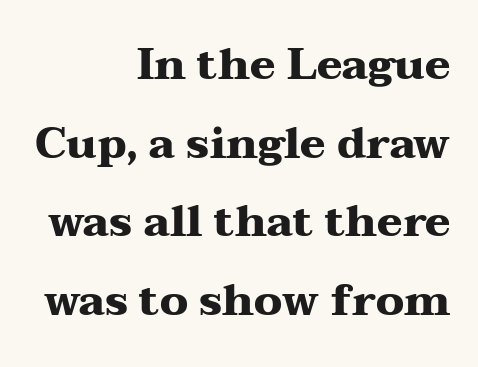
Q: Is the text bold? A: Yes.
Q: Is the text italic (slanted)? A: No, it is upright.
Q: Is the typeface a serif or a sans-serif typeface? A: Serif.
Q: Is the text underlined? A: No.
Q: How is the paragraph aligned? A: Right-aligned.
Q: Is the spacing between letters normal or unusually wide? A: Normal.
Q: Width (condensed, normal, or wide)? A: Wide.
Q: Stroke contrast? A: Medium.
Q: x-height? A: Medium.
Q: Monospaced? A: No.
